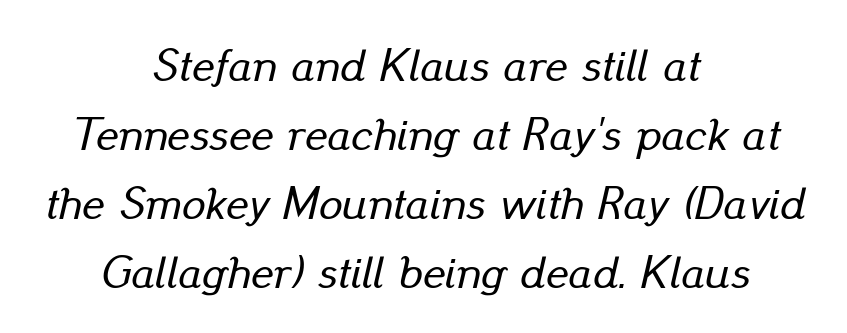
Baseline-to-baseline distance is the conventional proportion of letter height. Beneath every word, the page is bare. Character widths vary here, with narrow letters taking less room than wide ones. Compared with typical body copy, the letter spacing here is the same. Characters are canted at an angle relative to the baseline's perpendicular. This sample is center-justified, so both line endings float freely.
